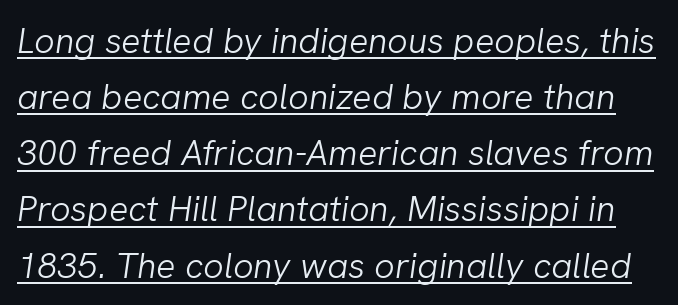
{"italic": "yes", "lean": "right", "slant_degrees": 8, "bold": "no", "weight": "light", "width": "normal", "stroke_contrast": "low", "x_height": "medium", "monospaced": "no", "underline": "yes", "line_spacing": "normal", "line_spacing_ratio": 1.56, "letter_spacing": "normal", "letter_spacing_em": 0.0, "glyph_px": 36}
